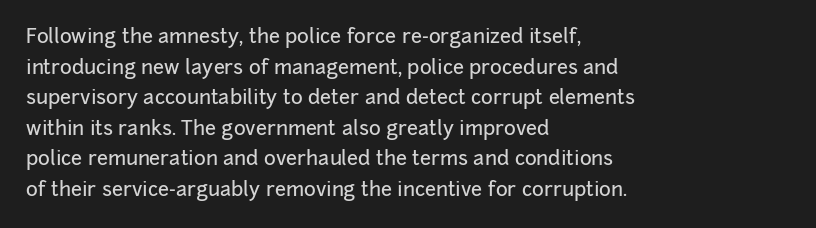
Posture: upright roman. Where is the straight margin? On the left. The passage shown stacks its lines at a standard gap. The passage shown is not underscored anywhere. The tracking reads as untouched default to a designer's eye.
